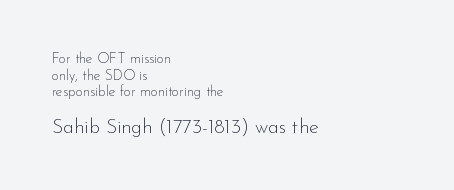
The image shows 20 px text type, upright; set left-aligned, line spacing 1.19x, normal letter spacing, not underlined; the second (bottom) block is 1.43x larger.
